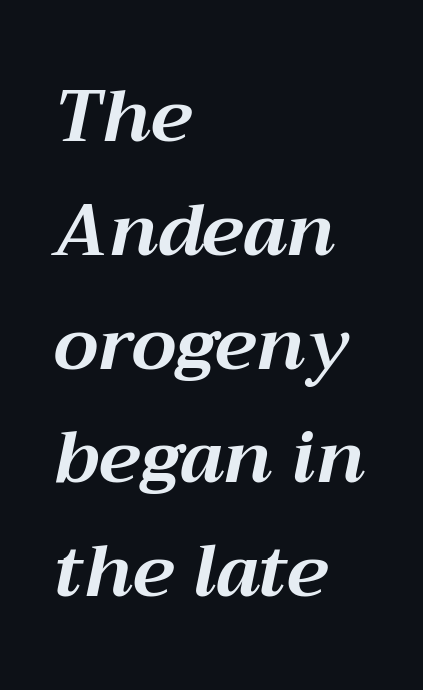
The image shows 72 px bold type, italic (leaning right); set left-aligned, normal line spacing (1.58x), normal letter spacing, not underlined; medium stroke contrast and a medium x-height.
